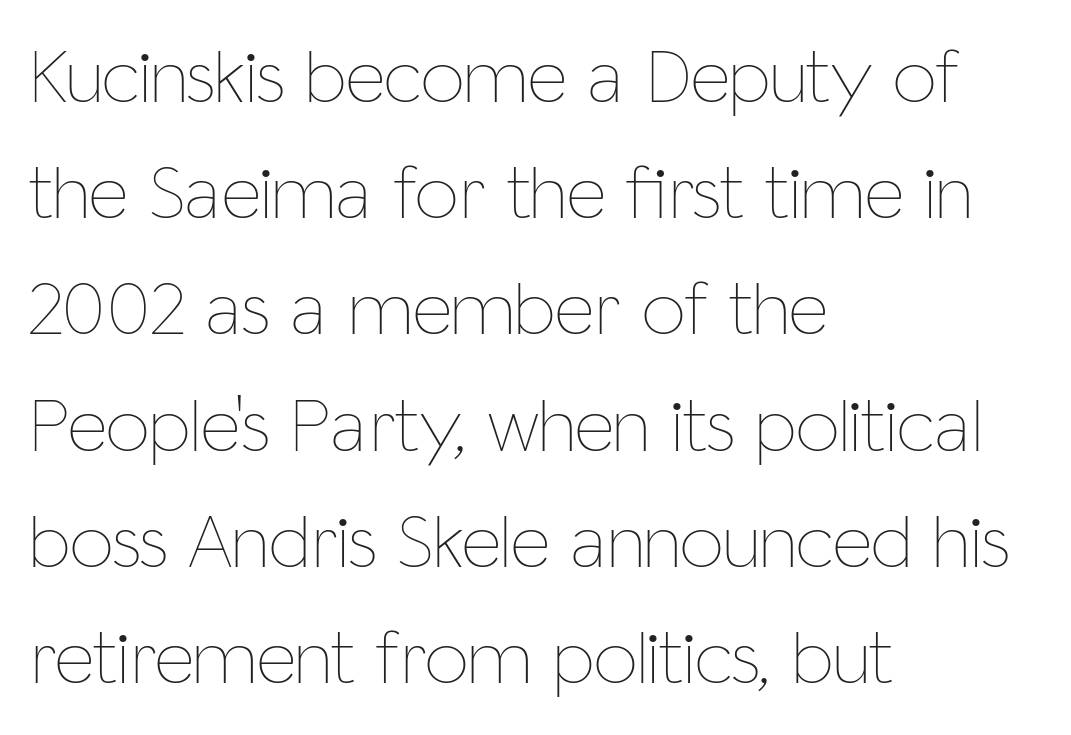
Stroke thickness stays within the range of a standard reading face or lighter. These lines are rendered in a variable-pitch font. The gap between lines stays unmarked. Does the lettering tilt? It doesn't — this is upright.
